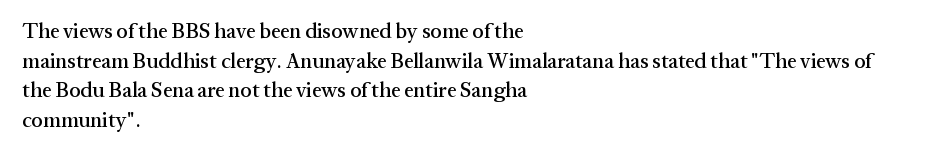
{"italic": "no", "underline": "no", "align": "left", "line_spacing": "normal", "line_spacing_ratio": 1.41, "letter_spacing": "normal", "letter_spacing_em": 0.0, "glyph_px": 21}
